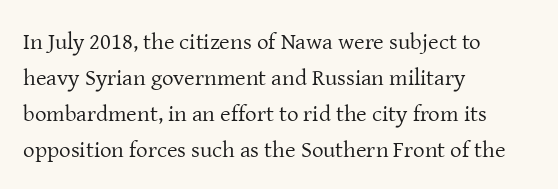
The foot of each line stays bare and open. It's the straight-up-and-down kind of type. The gaps between neighbouring characters are ordinary and unremarkable. A normal amount of white space separates one row of letters from the next. Typeset ragged right — the left edge is the straight one. Is the stroke heavy? The answer is a plain regular-or-lighter.
